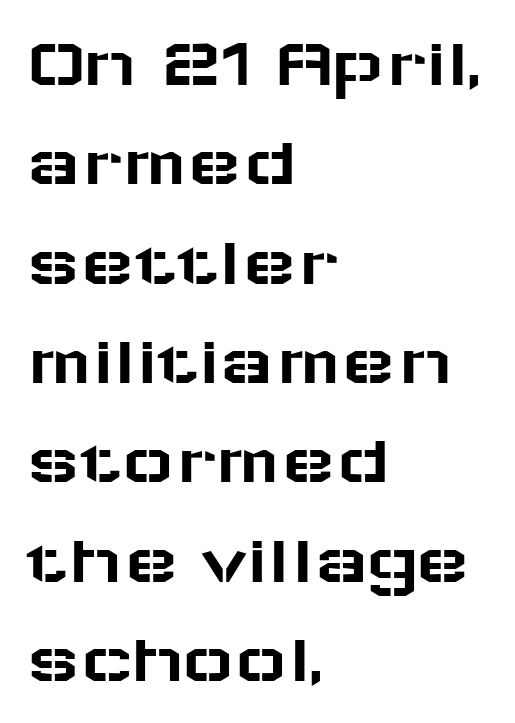
Q: Is the text italic (slanted)? A: No, it is upright.
Q: Is the typeface a serif or a sans-serif typeface? A: Sans-serif.
Q: Is the text underlined? A: No.
Q: How is the paragraph aligned? A: Left-aligned.
Q: Is the spacing between letters normal or unusually wide? A: Normal.
Q: Is the spacing between lines tight, normal or loose? A: Normal.
Q: Width (condensed, normal, or wide)? A: Wide.
Q: Stroke contrast? A: Low.
Q: x-height? A: Medium.
Q: Monospaced? A: No.
